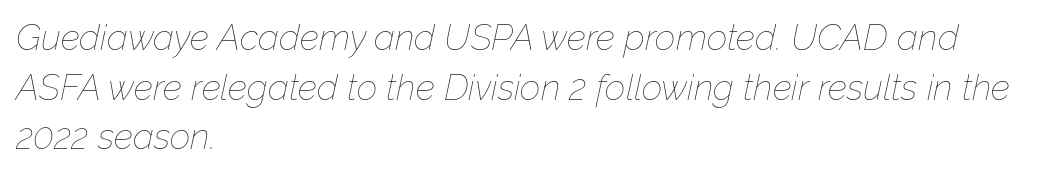
Q: Is the text bold? A: No.
Q: Is the text italic (slanted)? A: Yes, it leans right by about 12 degrees.
Q: Is the text underlined? A: No.
Q: How is the paragraph aligned? A: Left-aligned.
Q: Is the spacing between letters normal or unusually wide? A: Normal.
Q: Is the spacing between lines tight, normal or loose? A: Normal.
Q: Width (condensed, normal, or wide)? A: Normal.
Q: Stroke contrast? A: Low.
Q: x-height? A: Medium.
Q: Monospaced? A: No.
